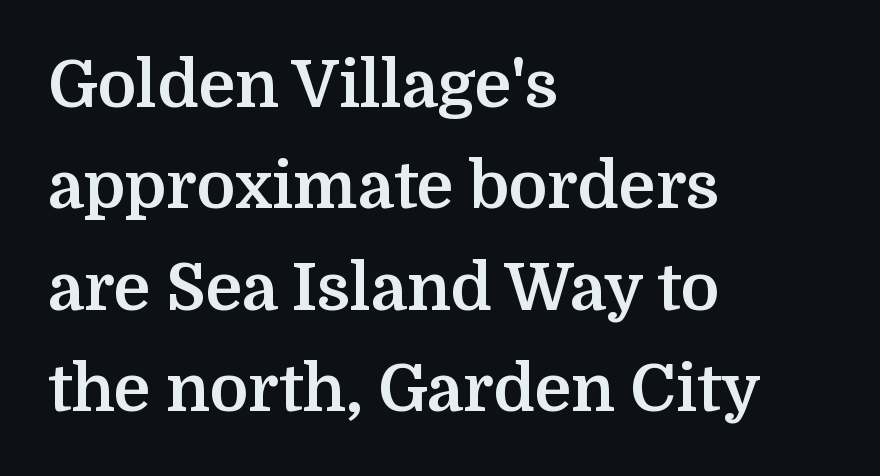
Q: Is the text bold? A: Yes.
Q: Is the text italic (slanted)? A: No, it is upright.
Q: Is the typeface a serif or a sans-serif typeface? A: Serif.
Q: Is the text underlined? A: No.
Q: How is the paragraph aligned? A: Left-aligned.
Q: Is the spacing between letters normal or unusually wide? A: Normal.
Q: Is the spacing between lines tight, normal or loose? A: Normal.
Q: Width (condensed, normal, or wide)? A: Normal.
Q: Stroke contrast? A: Medium.
Q: x-height? A: Medium.
Q: Monospaced? A: No.
